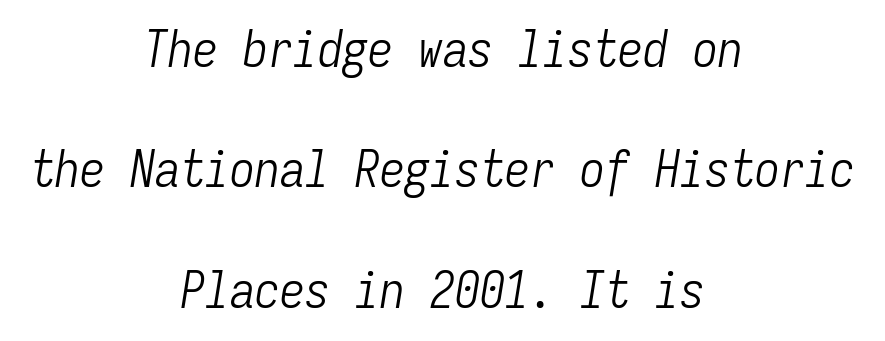
The image shows 50 px light, condensed type, italic (leaning right), monospaced; set centered, loose line spacing (2.41x), normal letter spacing, not underlined; low stroke contrast and a medium x-height.
